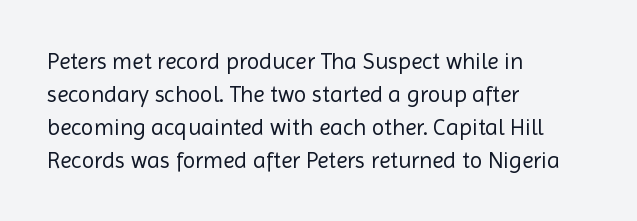
The image shows 23 px text type, upright; set left-aligned, normal line spacing (1.43x), normal letter spacing, not underlined.
